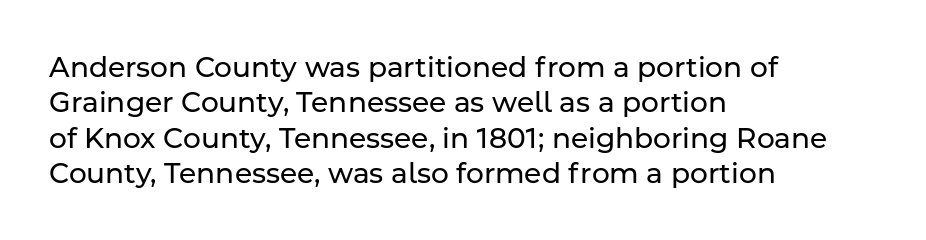
Q: Is the text bold? A: No.
Q: Is the text italic (slanted)? A: No, it is upright.
Q: Is the typeface a serif or a sans-serif typeface? A: Sans-serif.
Q: Is the text underlined? A: No.
Q: How is the paragraph aligned? A: Left-aligned.
Q: Is the spacing between letters normal or unusually wide? A: Normal.
Q: Is the spacing between lines tight, normal or loose? A: Normal.
Q: Width (condensed, normal, or wide)? A: Normal.
Q: Stroke contrast? A: Low.
Q: x-height? A: Medium.
Q: Monospaced? A: No.
